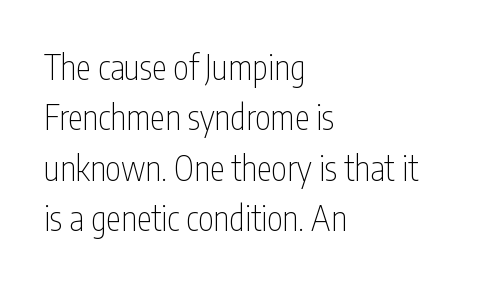
The image shows 34 px thin, condensed sans-serif type, upright; set left-aligned, normal line spacing (1.48x), normal letter spacing, not underlined; low stroke contrast and a medium x-height.
